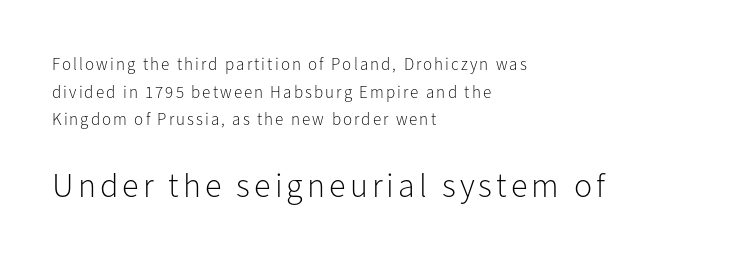
{"serif": "no", "italic": "no", "bold": "no", "weight": "light", "width": "normal", "stroke_contrast": "low", "x_height": "medium", "monospaced": "no", "underline": "no", "align": "left", "line_spacing": "normal", "line_spacing_ratio": 1.62, "larger_block": "second", "size_ratio": 2.0, "glyph_px": 34}
